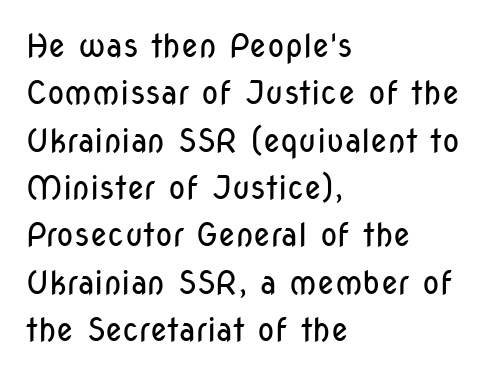
Q: Is the text bold? A: No.
Q: Is the text italic (slanted)? A: No, it is upright.
Q: Is the typeface a serif or a sans-serif typeface? A: Sans-serif.
Q: Is the text underlined? A: No.
Q: How is the paragraph aligned? A: Left-aligned.
Q: Is the spacing between letters normal or unusually wide? A: Normal.
Q: Is the spacing between lines tight, normal or loose? A: Normal.
Q: Width (condensed, normal, or wide)? A: Condensed.
Q: Stroke contrast? A: Low.
Q: x-height? A: Medium.
Q: Monospaced? A: No.
